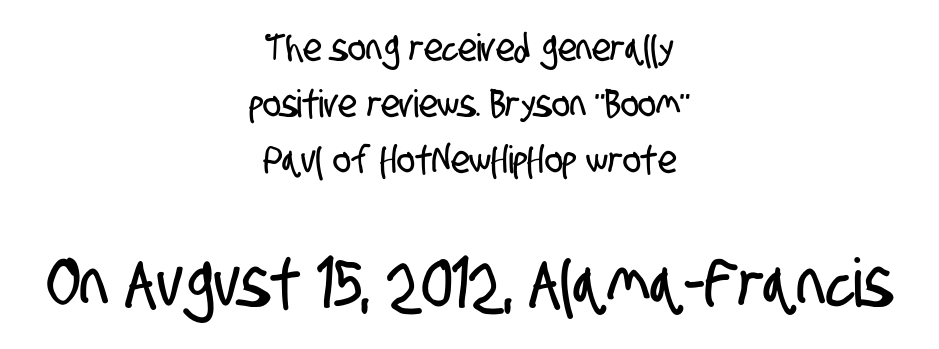
The space directly below the letters is spotless. Words appear dense and cohesive because spacing is normal. These lines sit exactly where default settings would place them. Bigger letters appear in the bottom chunk; the top chunk is reduced. The designer went with a sans here, leaving each stem footless. The passage shown is typed in a proportional face where columns would drift.
